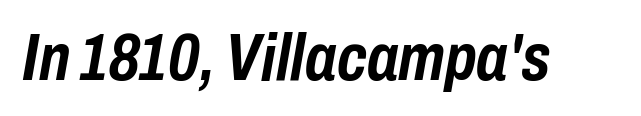
Q: Is the text bold? A: Yes.
Q: Is the text italic (slanted)? A: Yes, it leans right by about 10 degrees.
Q: Is the text underlined? A: No.
Q: Is the spacing between letters normal or unusually wide? A: Normal.
Q: Width (condensed, normal, or wide)? A: Condensed.
Q: Stroke contrast? A: Low.
Q: x-height? A: Medium.
Q: Monospaced? A: No.
